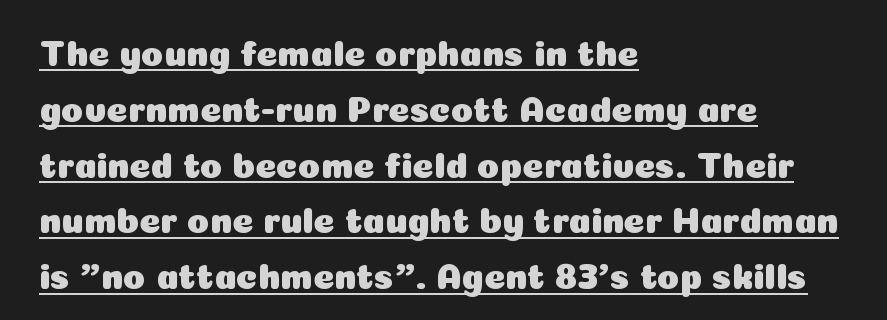
Q: Is the text italic (slanted)? A: No, it is upright.
Q: Is the typeface a serif or a sans-serif typeface? A: Sans-serif.
Q: Is the text underlined? A: Yes.
Q: How is the paragraph aligned? A: Left-aligned.
Q: Is the spacing between letters normal or unusually wide? A: Normal.
Q: Is the spacing between lines tight, normal or loose? A: Normal.
Q: Width (condensed, normal, or wide)? A: Normal.
Q: Stroke contrast? A: Low.
Q: x-height? A: Medium.
Q: Monospaced? A: No.
